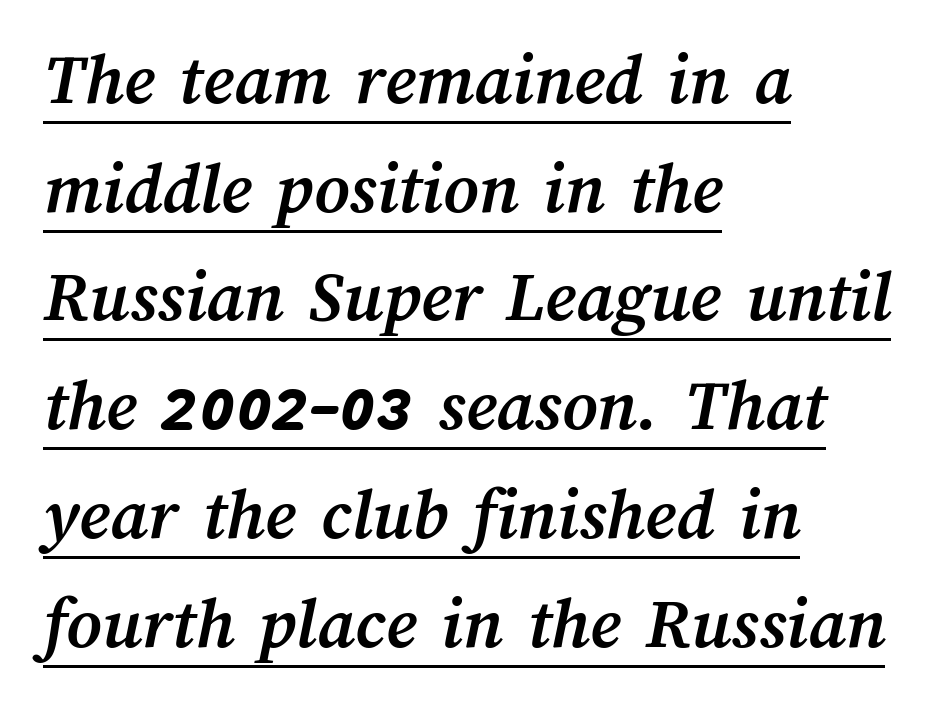
Caption: multi-line text, flush left, ragged right. Emphasis by weight is at full strength: bold. Caption: lettering with a line underneath. The leading is moderate, giving the passage an even texture. The face used here is rendered with its standard letterfit.
